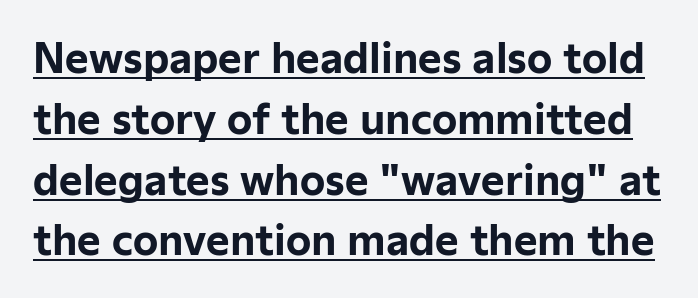
Emphasis by weight is at full strength: bold. Is the letter spacing exaggerated? No — it looks like the ordinary default. Here the designer chose a conventional face with non-uniform glyph widths. The face used here is a sans, in the tradition of grotesques and geometrics.
